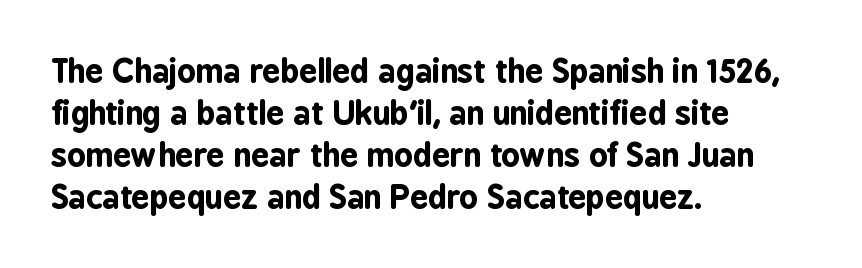
Q: Is the text bold? A: Yes.
Q: Is the text italic (slanted)? A: No, it is upright.
Q: Is the typeface a serif or a sans-serif typeface? A: Sans-serif.
Q: Is the text underlined? A: No.
Q: How is the paragraph aligned? A: Left-aligned.
Q: Is the spacing between letters normal or unusually wide? A: Normal.
Q: Is the spacing between lines tight, normal or loose? A: Normal.
Q: Width (condensed, normal, or wide)? A: Condensed.
Q: Stroke contrast? A: Low.
Q: x-height? A: Medium.
Q: Monospaced? A: No.
